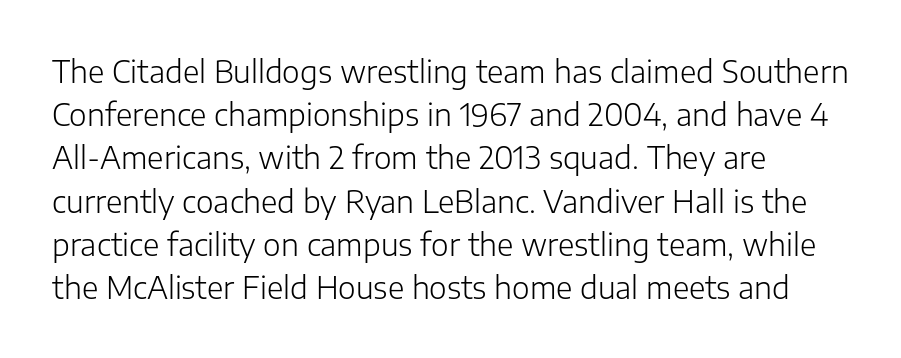
Q: Is the text bold? A: No.
Q: Is the text italic (slanted)? A: No, it is upright.
Q: Is the typeface a serif or a sans-serif typeface? A: Sans-serif.
Q: Is the text underlined? A: No.
Q: How is the paragraph aligned? A: Left-aligned.
Q: Is the spacing between letters normal or unusually wide? A: Normal.
Q: Is the spacing between lines tight, normal or loose? A: Normal.
Q: Width (condensed, normal, or wide)? A: Normal.
Q: Stroke contrast? A: Low.
Q: x-height? A: Medium.
Q: Monospaced? A: No.
